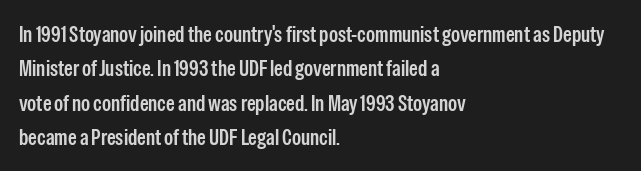
{"italic": "no", "bold": "semi", "underline": "no", "align": "left", "line_spacing": "normal", "line_spacing_ratio": 1.56, "letter_spacing": "normal", "letter_spacing_em": 0.0, "glyph_px": 22}
